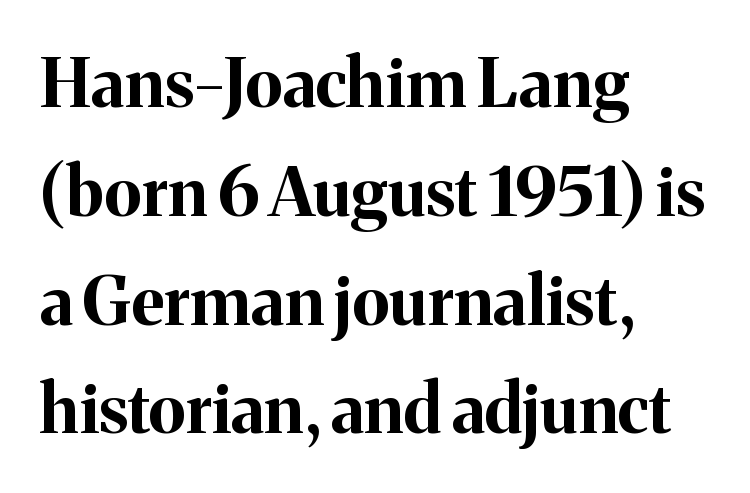
The image shows 68 px bold serif type, upright; set left-aligned, normal line spacing (1.6x), normal letter spacing, not underlined; medium stroke contrast and a medium x-height.
